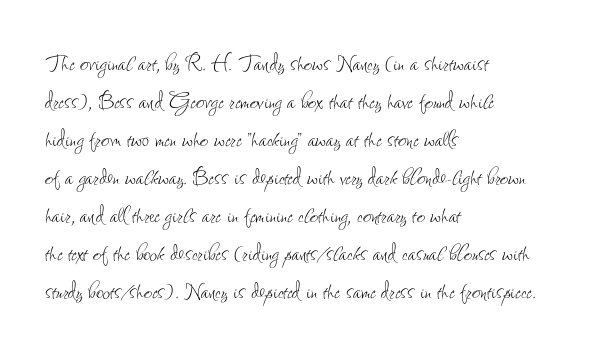
{"bold": "no", "weight": "thin", "width": "condensed", "stroke_contrast": "low", "x_height": "small", "monospaced": "no", "underline": "no", "align": "left", "line_spacing": "normal", "line_spacing_ratio": 1.31, "letter_spacing": "normal", "letter_spacing_em": 0.0, "glyph_px": 29}
